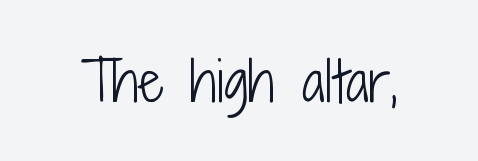
These lines are rendered in a variable-pitch font. Font category for this specimen: sans-serif. The lettering holds an erect, upright posture throughout. The zone under the glyphs is completely vacant. Letter spacing: default. Is this a heavy cut? Hardly; it is regular or lighter.
